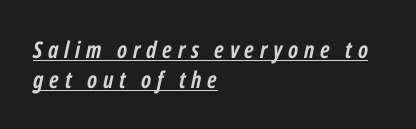
{"italic": "yes", "lean": "right", "slant_degrees": 12, "bold": "yes", "underline": "yes", "align": "left", "line_spacing": "normal", "line_spacing_ratio": 1.32, "letter_spacing": "wide", "letter_spacing_em": 0.25, "glyph_px": 23}
